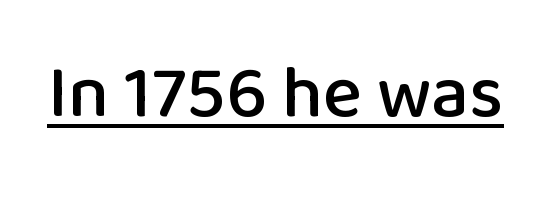
Q: Is the text italic (slanted)? A: No, it is upright.
Q: Is the typeface a serif or a sans-serif typeface? A: Sans-serif.
Q: Is the text underlined? A: Yes.
Q: Is the spacing between letters normal or unusually wide? A: Normal.
Q: Width (condensed, normal, or wide)? A: Normal.
Q: Stroke contrast? A: Low.
Q: x-height? A: Medium.
Q: Monospaced? A: No.
